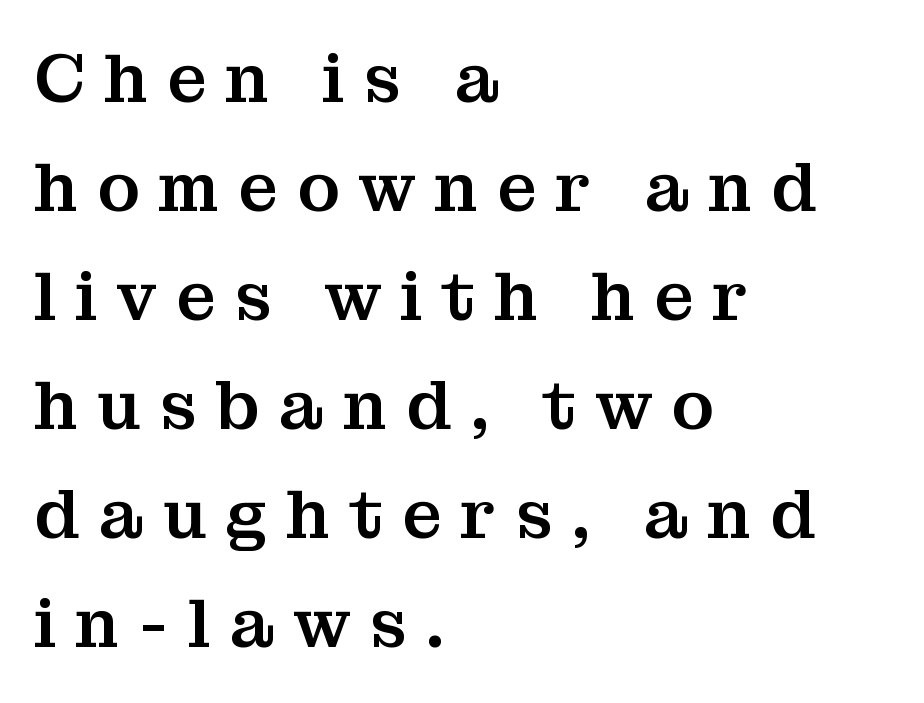
Q: Is the text italic (slanted)? A: No, it is upright.
Q: Is the typeface a serif or a sans-serif typeface? A: Serif.
Q: Is the text underlined? A: No.
Q: How is the paragraph aligned? A: Left-aligned.
Q: Is the spacing between letters normal or unusually wide? A: Unusually wide.
Q: Is the spacing between lines tight, normal or loose? A: Normal.
Q: Width (condensed, normal, or wide)? A: Normal.
Q: Stroke contrast? A: Medium.
Q: x-height? A: Medium.
Q: Monospaced? A: No.
